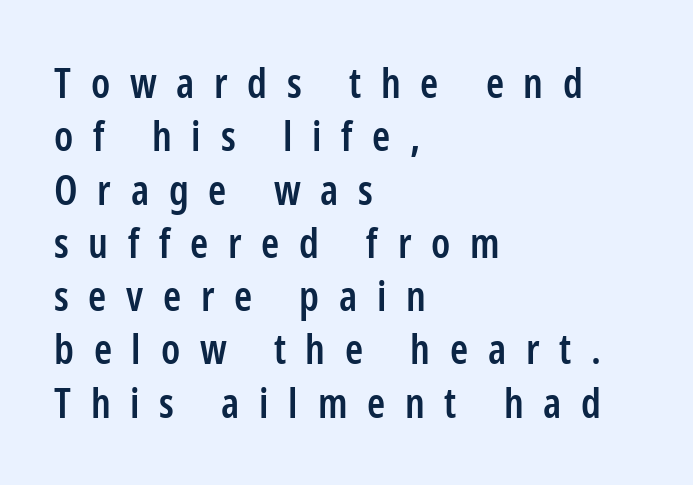
The image shows 41 px semibold, condensed sans-serif type, upright; set left-aligned, normal line spacing (1.3x), unusually wide letter spacing (+0.48 em), not underlined; low stroke contrast and a medium x-height.
